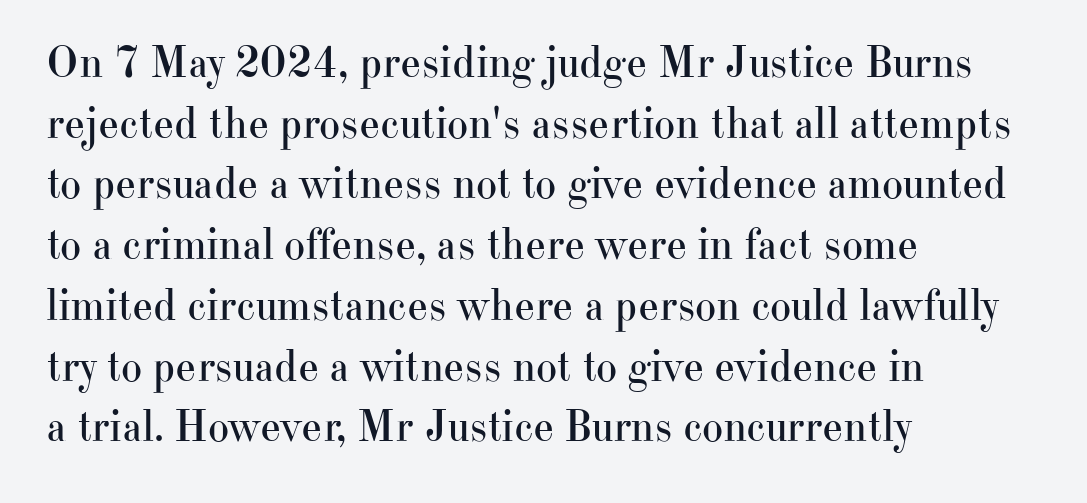
Q: Is the text bold? A: No.
Q: Is the text italic (slanted)? A: No, it is upright.
Q: Is the typeface a serif or a sans-serif typeface? A: Serif.
Q: Is the text underlined? A: No.
Q: How is the paragraph aligned? A: Left-aligned.
Q: Is the spacing between letters normal or unusually wide? A: Normal.
Q: Is the spacing between lines tight, normal or loose? A: Normal.
Q: Width (condensed, normal, or wide)? A: Normal.
Q: Stroke contrast? A: High.
Q: x-height? A: Small.
Q: Monospaced? A: No.
